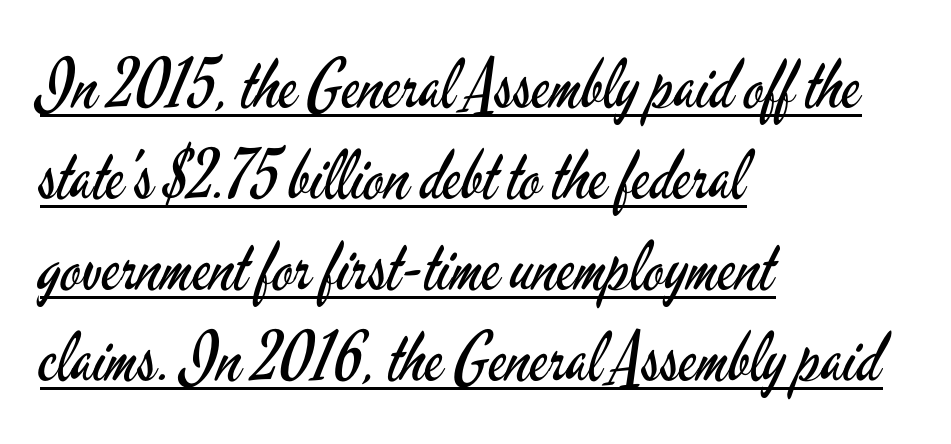
Q: Is the text bold? A: No.
Q: Is the text italic (slanted)? A: Yes.
Q: Is the typeface a serif or a sans-serif typeface? A: Sans-serif.
Q: Is the text underlined? A: Yes.
Q: How is the paragraph aligned? A: Left-aligned.
Q: Is the spacing between letters normal or unusually wide? A: Normal.
Q: Is the spacing between lines tight, normal or loose? A: Normal.
Q: Width (condensed, normal, or wide)? A: Condensed.
Q: Stroke contrast? A: Low.
Q: x-height? A: Small.
Q: Monospaced? A: No.
